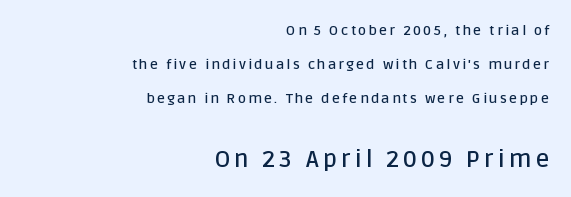
Q: Is the text bold? A: Semi-bold.
Q: Is the text italic (slanted)? A: No, it is upright.
Q: Is the text underlined? A: No.
Q: How is the paragraph aligned? A: Right-aligned.
Q: Is the spacing between lines tight, normal or loose? A: Loose.
Q: Which block of text is set in a larger size, the first (top) or the second (bottom)? A: The second (bottom) one.
